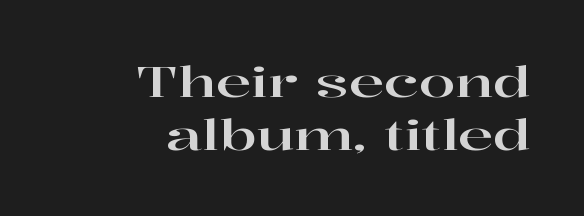
Q: Is the text italic (slanted)? A: No, it is upright.
Q: Is the typeface a serif or a sans-serif typeface? A: Serif.
Q: Is the text underlined? A: No.
Q: How is the paragraph aligned? A: Right-aligned.
Q: Is the spacing between letters normal or unusually wide? A: Normal.
Q: Is the spacing between lines tight, normal or loose? A: Normal.
Q: Width (condensed, normal, or wide)? A: Wide.
Q: Stroke contrast? A: High.
Q: x-height? A: Medium.
Q: Monospaced? A: No.
